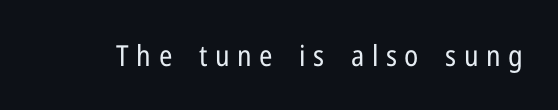
{"serif": "no", "italic": "no", "bold": "no", "weight": "regular", "width": "condensed", "stroke_contrast": "low", "x_height": "medium", "monospaced": "no", "underline": "no", "letter_spacing": "wide", "letter_spacing_em": 0.26, "glyph_px": 29}
